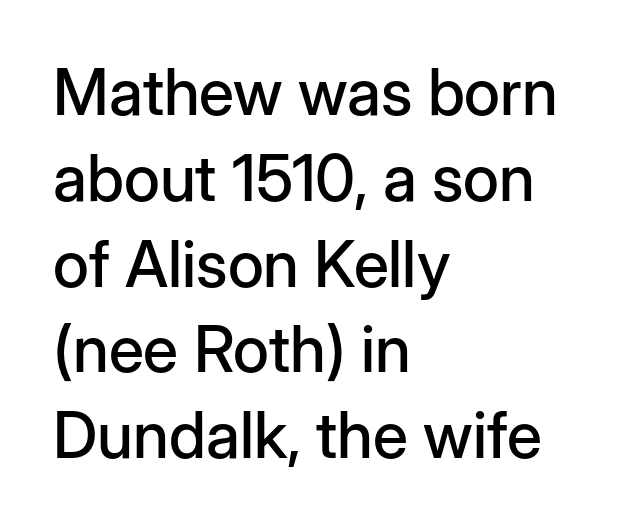
{"serif": "no", "italic": "no", "width": "normal", "stroke_contrast": "low", "x_height": "medium", "monospaced": "no", "underline": "no", "align": "left", "line_spacing": "normal", "line_spacing_ratio": 1.34, "letter_spacing": "normal", "letter_spacing_em": 0.0, "glyph_px": 64}
